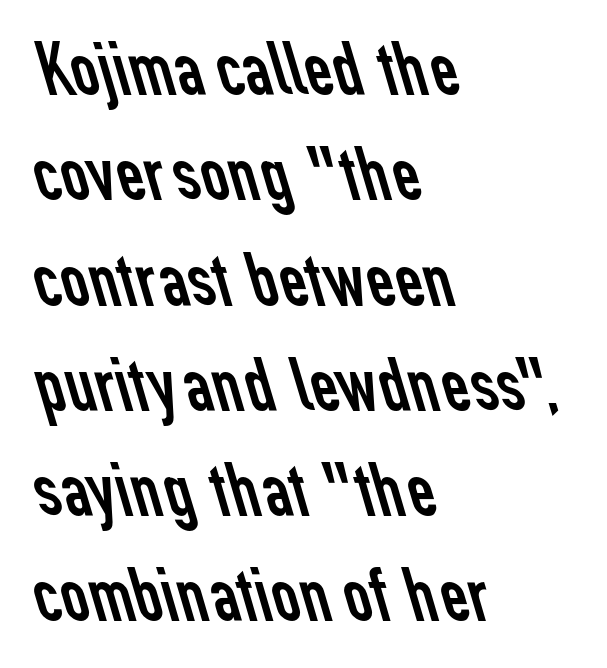
Q: Is the text bold? A: No.
Q: Is the typeface a serif or a sans-serif typeface? A: Sans-serif.
Q: Is the text underlined? A: No.
Q: How is the paragraph aligned? A: Left-aligned.
Q: Is the spacing between letters normal or unusually wide? A: Normal.
Q: Is the spacing between lines tight, normal or loose? A: Normal.
Q: Width (condensed, normal, or wide)? A: Normal.
Q: Stroke contrast? A: Low.
Q: x-height? A: Medium.
Q: Monospaced? A: No.
